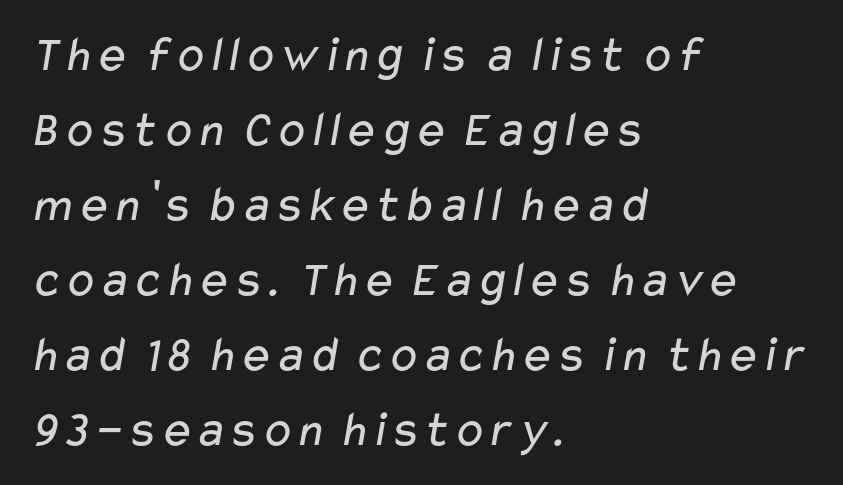
The image shows 51 px regular-weight, wide sans-serif type; set left-aligned, normal line spacing (1.47x), normal letter spacing, not underlined; low stroke contrast and a medium x-height.
